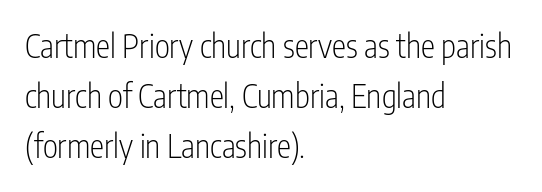
{"serif": "no", "italic": "no", "bold": "no", "weight": "light", "width": "condensed", "stroke_contrast": "low", "x_height": "medium", "monospaced": "no", "underline": "no", "align": "left", "line_spacing": "normal", "line_spacing_ratio": 1.57, "letter_spacing": "normal", "letter_spacing_em": 0.0, "glyph_px": 32}
